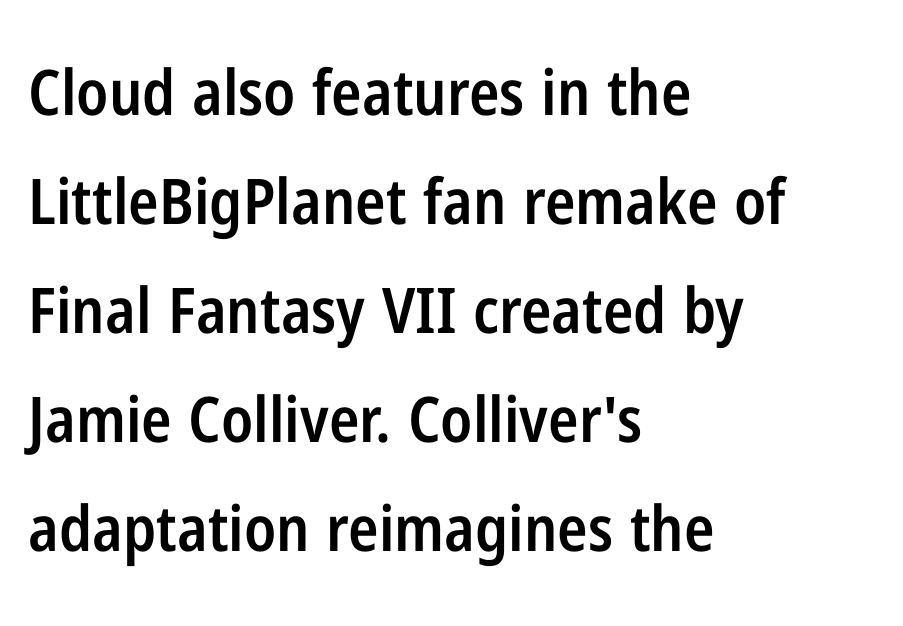
Emphasis by weight is partial: semibold. The rendering uses natural spacing where letterforms have individual widths. Stroke terminals: plain, sans-serif. Has an underline been added? It has not. Typeset ragged right — the left edge is the straight one.
